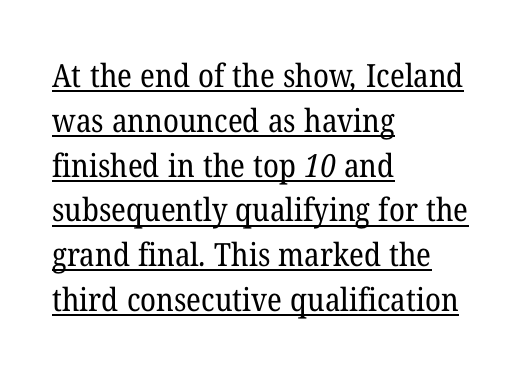
{"serif": "yes", "bold": "no", "weight": "regular", "width": "normal", "stroke_contrast": "low", "x_height": "medium", "monospaced": "no", "underline": "yes", "align": "left", "line_spacing": "normal", "line_spacing_ratio": 1.4, "letter_spacing": "normal", "letter_spacing_em": 0.0, "glyph_px": 32}
